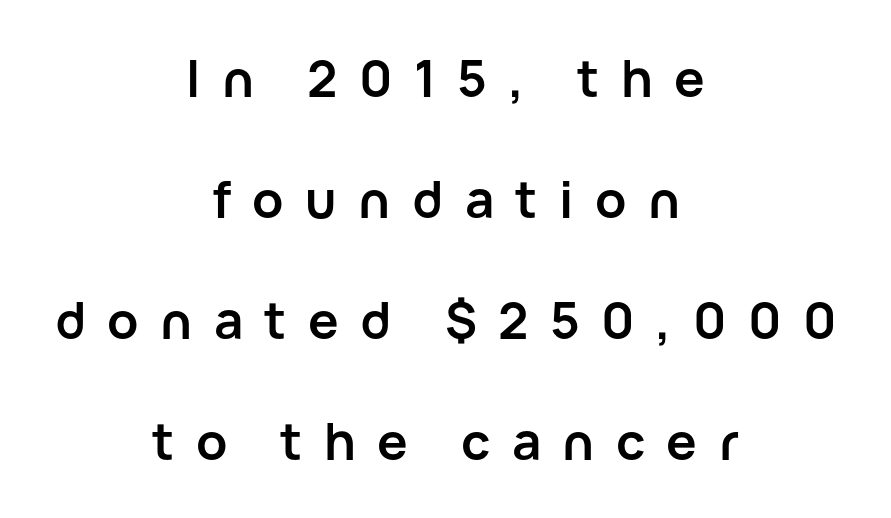
Q: Is the text bold? A: Yes.
Q: Is the text italic (slanted)? A: No, it is upright.
Q: Is the typeface a serif or a sans-serif typeface? A: Sans-serif.
Q: Is the text underlined? A: No.
Q: How is the paragraph aligned? A: Centered.
Q: Is the spacing between letters normal or unusually wide? A: Unusually wide.
Q: Is the spacing between lines tight, normal or loose? A: Loose.
Q: Width (condensed, normal, or wide)? A: Normal.
Q: Stroke contrast? A: Low.
Q: x-height? A: Medium.
Q: Monospaced? A: No.
